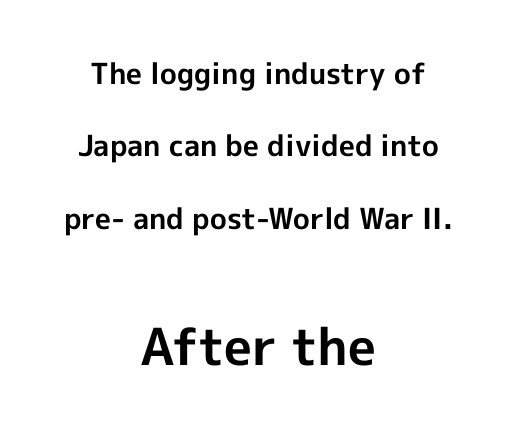
The image shows 51 px bold sans-serif type, upright; set centered, loose line spacing (2.5x), normal letter spacing, not underlined; the second (bottom) block is 1.76x larger; a medium x-height.
